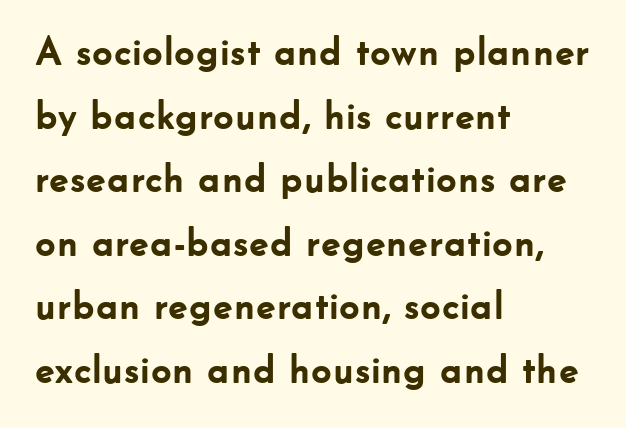
The image shows 40 px semibold sans-serif type, upright; set left-aligned, normal line spacing (1.59x), normal letter spacing, not underlined; low stroke contrast and a small x-height.
